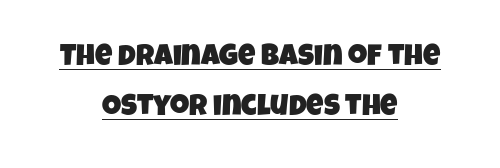
{"serif": "no", "width": "condensed", "stroke_contrast": "low", "x_height": "large", "monospaced": "no", "underline": "yes", "align": "center", "line_spacing": "normal", "line_spacing_ratio": 1.67, "letter_spacing": "normal", "letter_spacing_em": 0.0, "glyph_px": 30}
